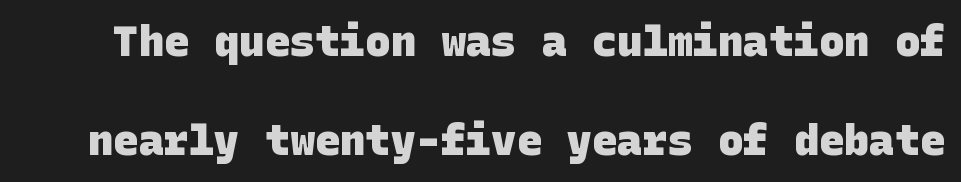
A clean baseline with only descenders dipping below it. A full-strength bold gives these letters their thick strokes. This sample trades compactness for vertical openness between lines. Inter-character spacing is left at the font's built-in metrics. The text was rendered using a sans face with plain stroke endings.
